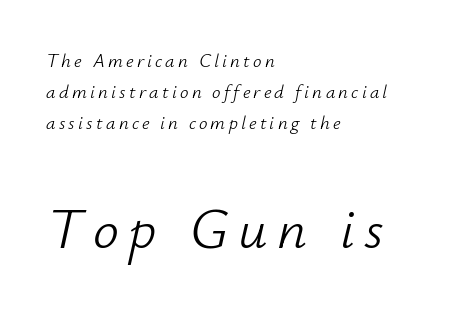
Is this a fixed-width face? No — the glyphs have proportional, varying widths. The weight would be labelled regular, book, light, or lighter still. Any mark beneath the type? The region is blank. Line starts are locked; line ends wander. Regular leading.
